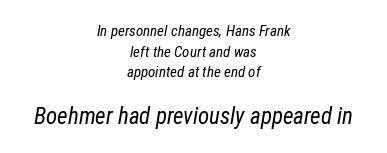
Q: Is the text bold? A: No.
Q: Is the text italic (slanted)? A: Yes, it leans right by about 12 degrees.
Q: Is the text underlined? A: No.
Q: How is the paragraph aligned? A: Centered.
Q: Is the spacing between letters normal or unusually wide? A: Normal.
Q: Is the spacing between lines tight, normal or loose? A: Normal.
Q: Which block of text is set in a larger size, the first (top) or the second (bottom)? A: The second (bottom) one.
